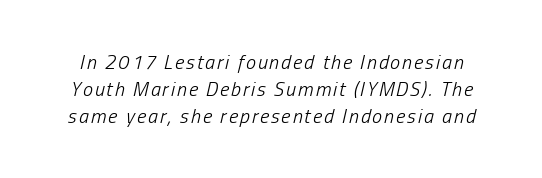
The image shows 20 px text type, italic (leaning right); set normal line spacing (1.36x), not underlined.
